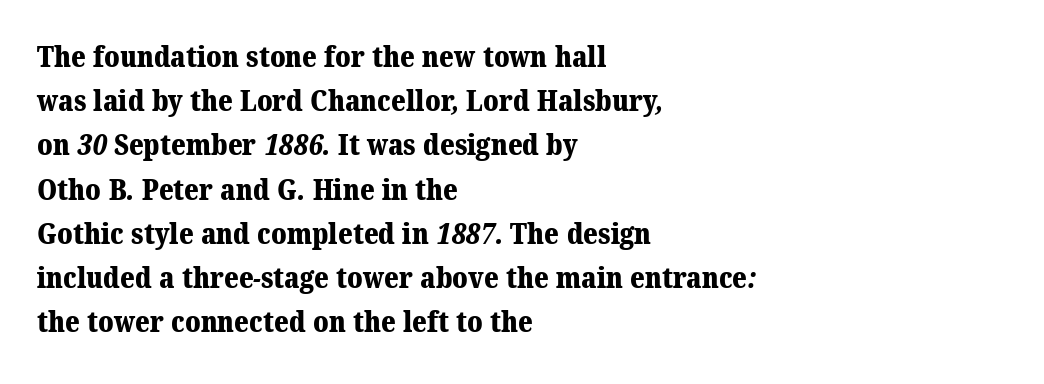
The image shows 28 px heavy serif type; set left-aligned, normal line spacing (1.58x), normal letter spacing, not underlined; medium stroke contrast and a medium x-height.
